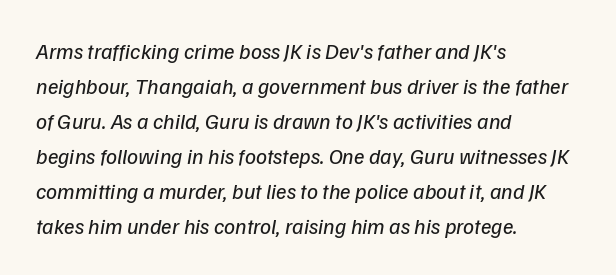
{"italic": "yes", "lean": "right", "slant_degrees": 9, "bold": "no", "underline": "no", "align": "left", "line_spacing": "normal", "line_spacing_ratio": 1.59, "letter_spacing": "normal", "letter_spacing_em": 0.0, "glyph_px": 22}
